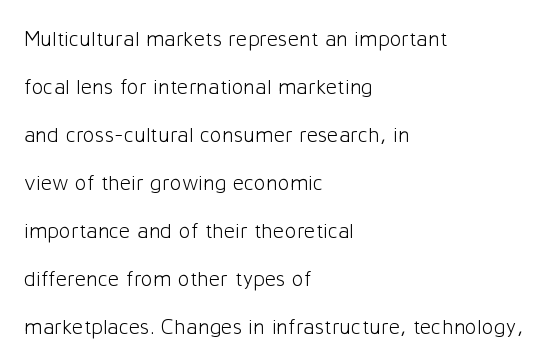
Unlike italic type, these characters show no tilt at all. Which margin do the lines hug? The left one — the right edge is uneven. The line texture is even and compact thanks to regular tracking. Airy leading. The specimen omits any rule beneath the text block's lines. The typeface has the unassuming heft of standard copy or less.
